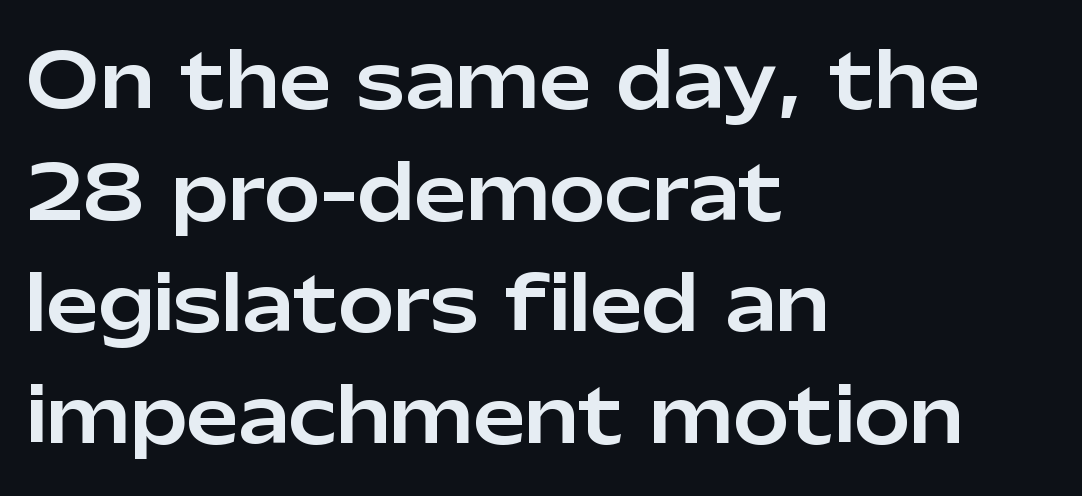
Default kerning and tracking; the words read as compact shapes. No italicization has been applied; the sample stays upright. Is the block centered? No — it sits flush against the left margin. The designer left line spacing at the default.
